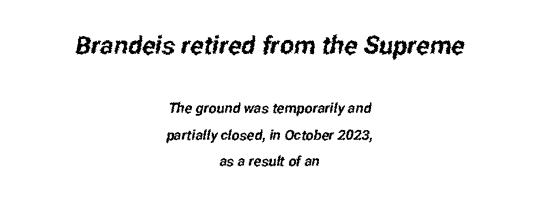
Q: Is the text underlined? A: No.
Q: How is the paragraph aligned? A: Centered.
Q: Is the spacing between letters normal or unusually wide? A: Normal.
Q: Which block of text is set in a larger size, the first (top) or the second (bottom)? A: The first (top) one.
